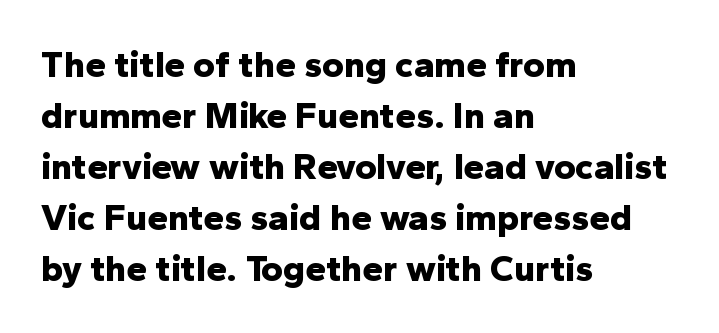
The image shows 37 px bold sans-serif type, upright; set left-aligned, normal line spacing (1.38x), normal letter spacing, not underlined; low stroke contrast and a medium x-height.
